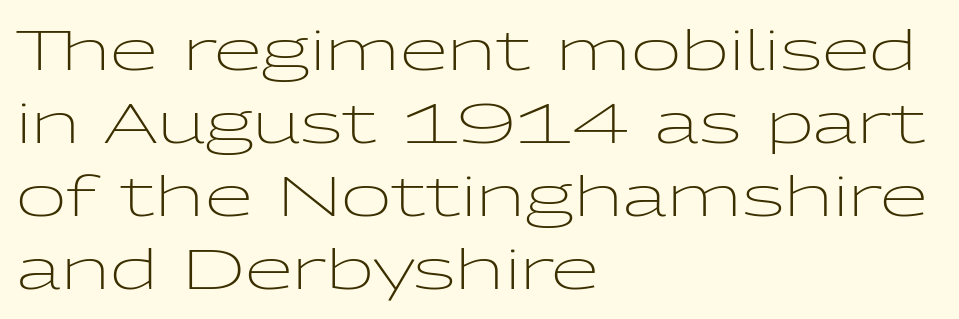
The image shows 55 px light, wide sans-serif type, upright; set left-aligned, normal line spacing (1.33x), normal letter spacing, not underlined; low stroke contrast and a medium x-height.
